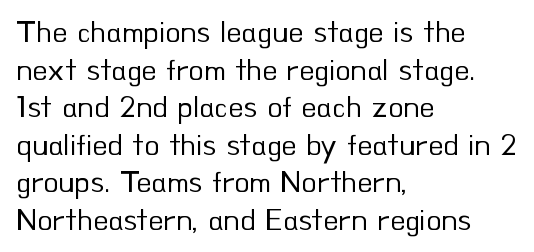
The image shows 31 px regular-weight sans-serif type, upright; set left-aligned, line spacing 1.21x, normal letter spacing, not underlined; low stroke contrast and a small x-height.
